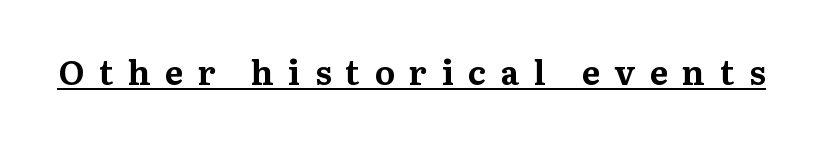
{"serif": "yes", "italic": "no", "bold": "yes", "weight": "bold", "width": "normal", "stroke_contrast": "medium", "x_height": "medium", "monospaced": "no", "underline": "yes", "letter_spacing": "wide", "letter_spacing_em": 0.43, "glyph_px": 34}
